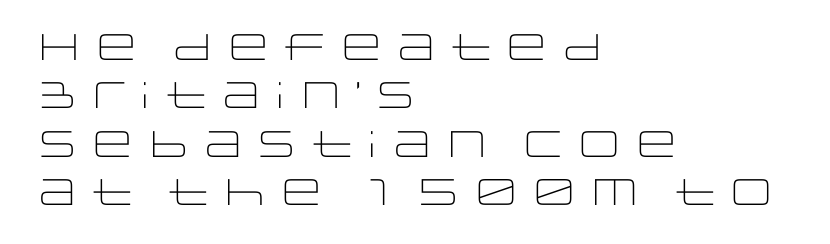
The image shows 37 px light, wide sans-serif type, upright; set left-aligned, normal line spacing (1.31x), normal letter spacing, not underlined; low stroke contrast and a large x-height.
